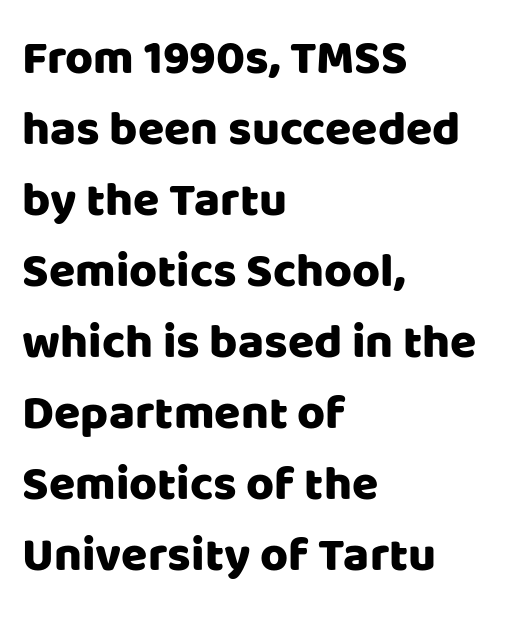
{"serif": "no", "italic": "no", "width": "normal", "stroke_contrast": "low", "x_height": "large", "monospaced": "no", "underline": "no", "align": "left", "line_spacing": "normal", "line_spacing_ratio": 1.48, "letter_spacing": "normal", "letter_spacing_em": 0.0, "glyph_px": 48}
